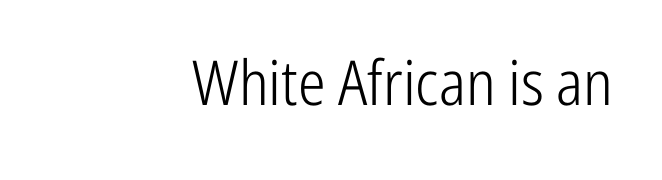
Notice how the stems are strictly vertical — no italics here. Examine the stroke ends and you'll find no serifs. Students, note that the glyphs here touch the page at normal intervals. This rendering features lettering with no underline.
